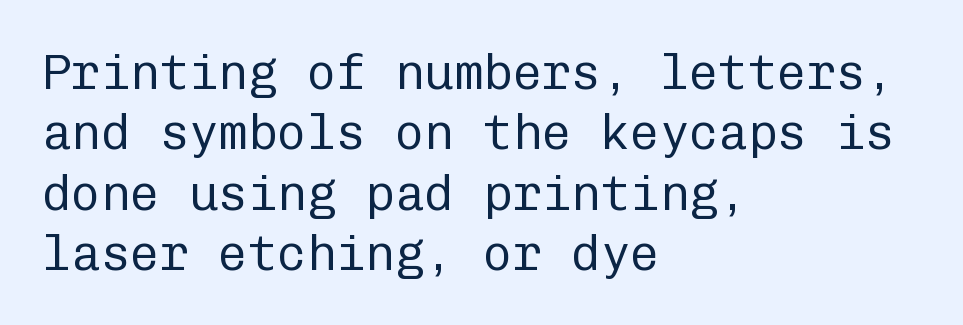
Q: Is the text bold? A: No.
Q: Is the text italic (slanted)? A: No, it is upright.
Q: Is the typeface a serif or a sans-serif typeface? A: Sans-serif.
Q: Is the text underlined? A: No.
Q: How is the paragraph aligned? A: Left-aligned.
Q: Is the spacing between letters normal or unusually wide? A: Normal.
Q: Width (condensed, normal, or wide)? A: Normal.
Q: Stroke contrast? A: Low.
Q: x-height? A: Medium.
Q: Monospaced? A: Yes.
